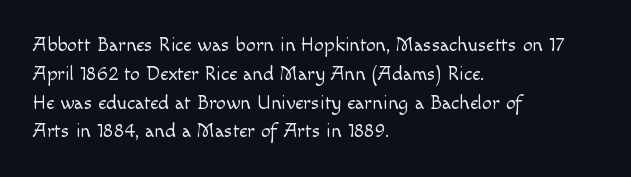
The image shows 20 px text type, upright; set left-aligned, normal line spacing (1.44x), normal letter spacing, not underlined.
